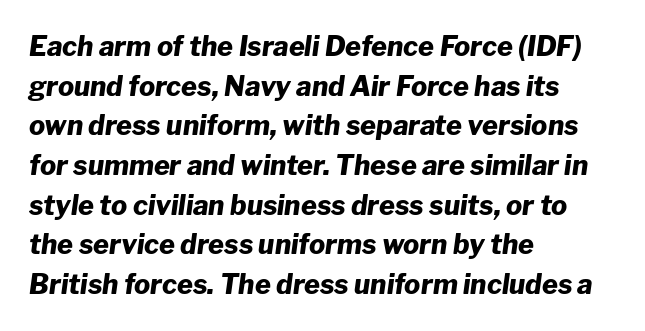
{"italic": "yes", "lean": "right", "slant_degrees": 8, "bold": "yes", "underline": "no", "align": "left", "line_spacing": "normal", "line_spacing_ratio": 1.47, "letter_spacing": "normal", "letter_spacing_em": 0.0, "glyph_px": 27}
